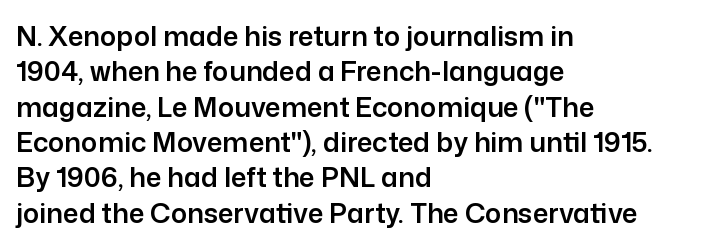
Interline gaps are of average width in this sample. The axis of the letterforms is exactly vertical. Casual observation: everything's shoved over to the left. These lines keep a tight, regular rhythm from letter to letter. Unmarked baselines from the first word to the last.
